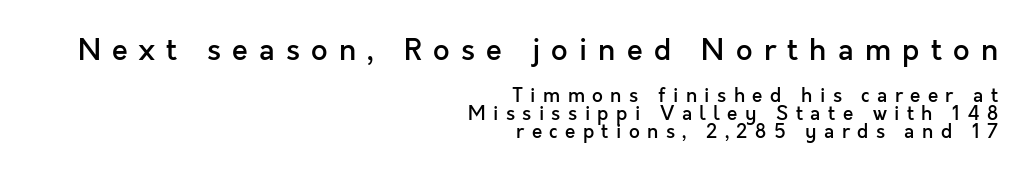
The image shows 29 px semibold sans-serif type, upright; set right-aligned, tight line spacing (0.95x), unusually wide letter spacing (+0.39 em), not underlined; the first (top) block is 1.53x larger; a medium x-height.
